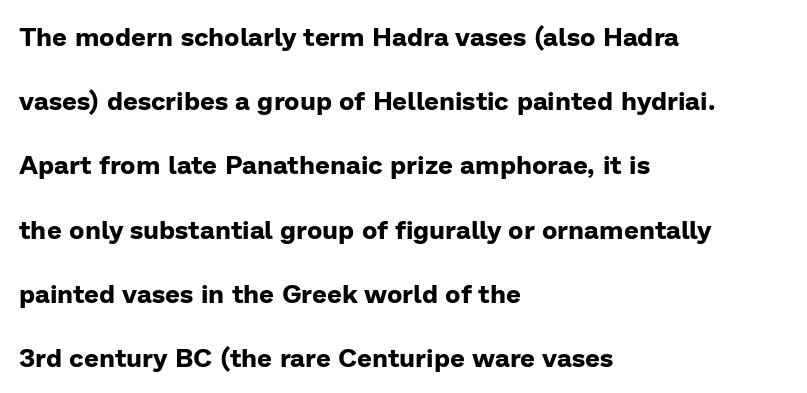
{"italic": "no", "bold": "yes", "underline": "no", "align": "left", "line_spacing": "loose", "line_spacing_ratio": 2.47, "letter_spacing": "normal", "letter_spacing_em": 0.0, "glyph_px": 26}
